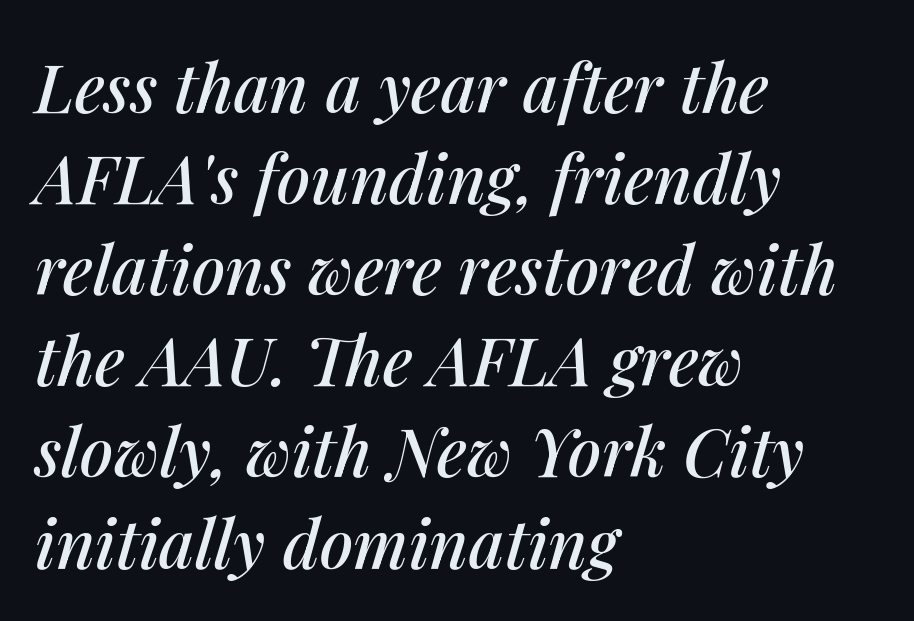
The letters advance in unequal steps, a hallmark of proportional type. Caption: multi-line text, flush left, ragged right. One glance says typical: line gaps are just what's usual. Posture: slanted. Glyph-to-glyph distance matches everyday printed text.
